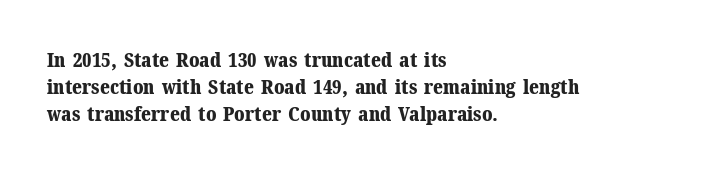
It's the straight-up-and-down kind of type. The letters sit at their default tracking, neither squeezed nor spread. Line starts are locked; line ends wander. This is heavy type, rendered in bold. Baseline-to-baseline distance is the conventional proportion of letter height.
